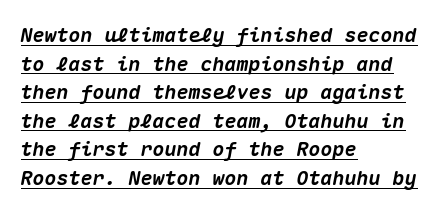
The image shows 20 px bold type, italic (leaning right); set left-aligned, normal line spacing (1.43x), normal letter spacing, underlined.
